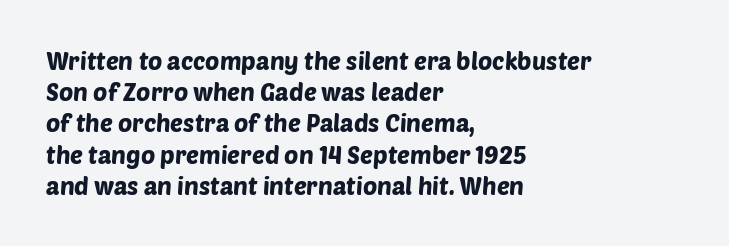
The image shows 24 px text type; set left-aligned, normal line spacing (1.3x), normal letter spacing, not underlined.
